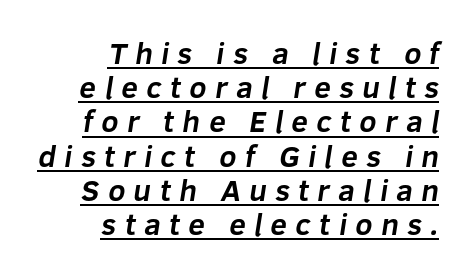
The image shows 30 px bold sans-serif type; set right-aligned, tight line spacing (1.14x), unusually wide letter spacing (+0.28 em), underlined; low stroke contrast and a medium x-height.
